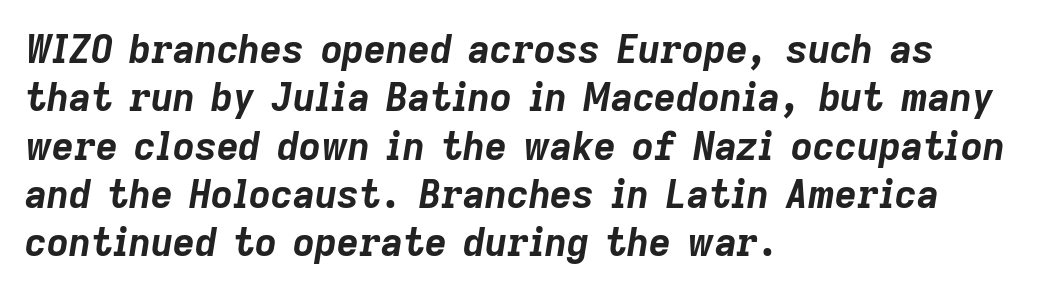
Q: Is the text bold? A: Yes.
Q: Is the text italic (slanted)? A: Yes, it leans right by about 9 degrees.
Q: Is the text underlined? A: No.
Q: How is the paragraph aligned? A: Left-aligned.
Q: Is the spacing between letters normal or unusually wide? A: Normal.
Q: Is the spacing between lines tight, normal or loose? A: Normal.
Q: Width (condensed, normal, or wide)? A: Normal.
Q: Stroke contrast? A: Low.
Q: x-height? A: Medium.
Q: Monospaced? A: No.
